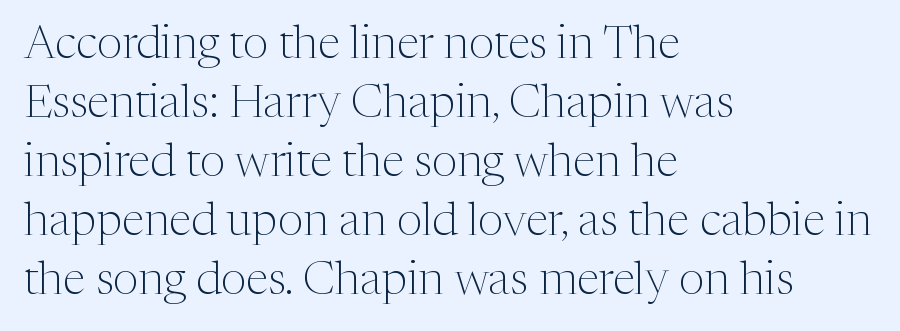
Is the letter spacing exaggerated? No — it looks like the ordinary default. The paragraph has a hard left edge and a soft right edge. Compared with a typical body face, this is equally light or lighter still. The area under the type is left untouched. A typesetter would label this face a serif.
